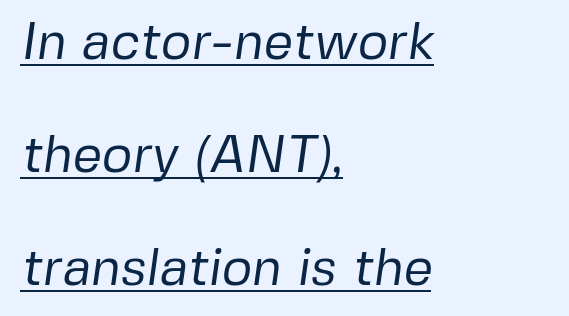
Q: Is the text bold? A: No.
Q: Is the typeface a serif or a sans-serif typeface? A: Sans-serif.
Q: Is the text underlined? A: Yes.
Q: How is the paragraph aligned? A: Left-aligned.
Q: Is the spacing between letters normal or unusually wide? A: Normal.
Q: Is the spacing between lines tight, normal or loose? A: Loose.
Q: Width (condensed, normal, or wide)? A: Normal.
Q: Stroke contrast? A: Low.
Q: x-height? A: Medium.
Q: Monospaced? A: No.
